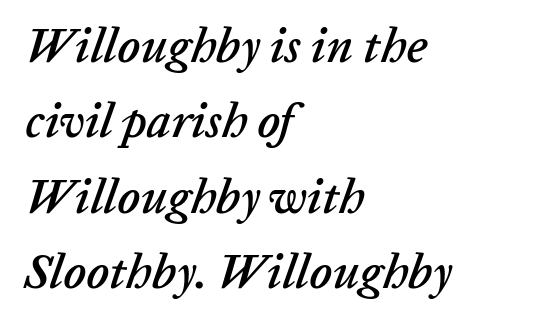
{"italic": "yes", "lean": "right", "slant_degrees": 20, "width": "normal", "stroke_contrast": "low", "x_height": "medium", "monospaced": "no", "underline": "no", "align": "left", "line_spacing": "normal", "line_spacing_ratio": 1.57, "letter_spacing": "normal", "letter_spacing_em": 0.0, "glyph_px": 48}
